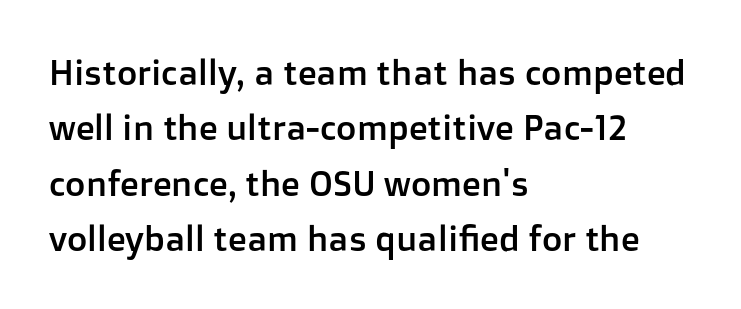
Posture: straight, roman, zero tilt. Stroke terminals: plain, sans-serif. Leading: standard. The rendering uses natural spacing where letterforms have individual widths. Is the letter spacing exaggerated? No — it looks like the ordinary default. The rag falls on the right side of this text block.
